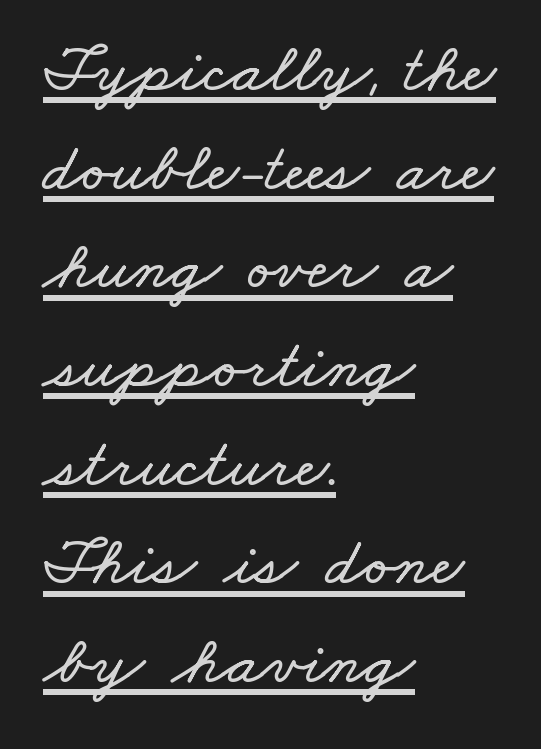
Layout note: lines flush left. This rendering features underlined lettering. Each word holds together tightly as a unit, with standard inter-letter gaps. The passage shown is typed in a proportional face where columns would drift. The passage shown stacks its lines at a standard gap.
